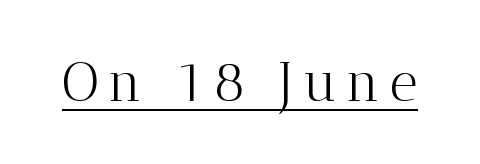
On a weight scale, this lands at 450 or below. This sample has the flowing, uneven cadence of proportional lettering. In terms of posture, this sample is upright. The words here are underlined.
